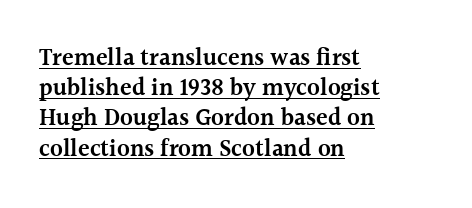
The image shows 24 px text type, upright; set left-aligned, normal line spacing (1.26x), normal letter spacing, underlined.
